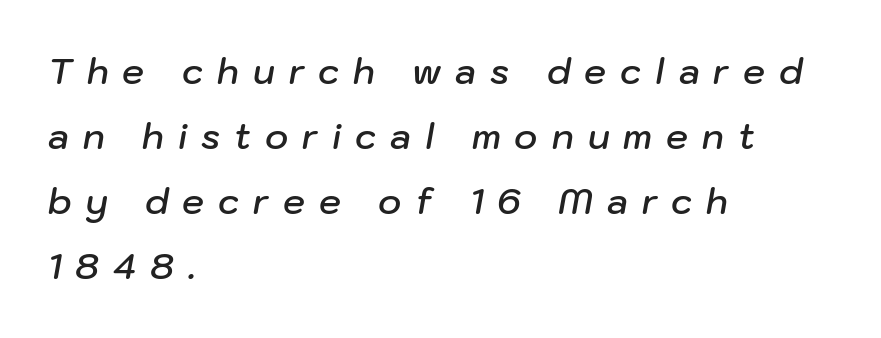
Q: Is the text bold? A: Semi-bold.
Q: Is the text italic (slanted)? A: Yes, it leans right by about 10 degrees.
Q: Is the text underlined? A: No.
Q: How is the paragraph aligned? A: Left-aligned.
Q: Is the spacing between letters normal or unusually wide? A: Unusually wide.
Q: Width (condensed, normal, or wide)? A: Normal.
Q: Stroke contrast? A: Low.
Q: x-height? A: Medium.
Q: Monospaced? A: No.
